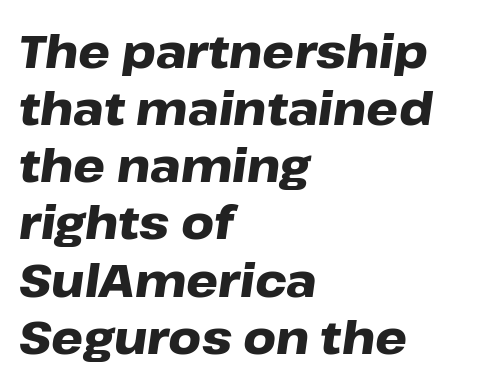
Here the designer chose a conventional face with non-uniform glyph widths. Notice how thick the strokes are: this is what a full bold looks like. A student would call this left alignment; a typographer would say flush left, rag right. Observe the lean: these are italic letterforms.
